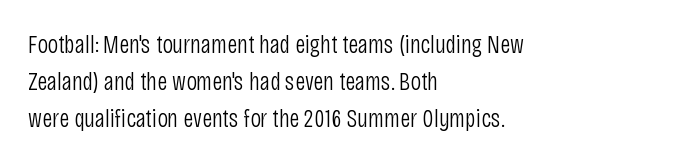
{"italic": "no", "bold": "no", "underline": "no", "align": "left", "line_spacing": "normal", "line_spacing_ratio": 1.43, "letter_spacing": "normal", "letter_spacing_em": 0.0, "glyph_px": 26}
